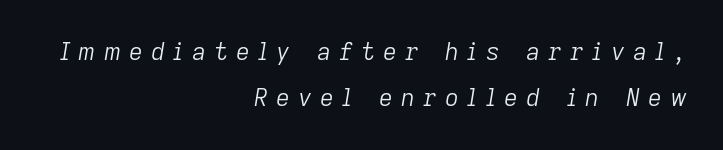
{"italic": "yes", "lean": "right", "slant_degrees": 9, "bold": "no", "underline": "no", "align": "right", "line_spacing": "loose", "line_spacing_ratio": 1.92, "letter_spacing": "wide", "letter_spacing_em": 0.34, "glyph_px": 24}
